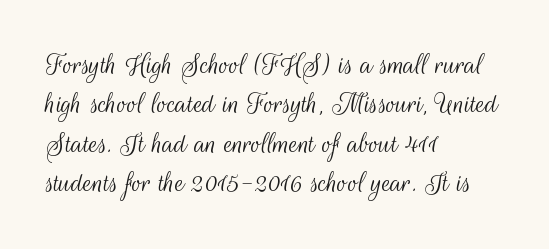
The image shows 32 px light, condensed sans-serif type; set left-aligned, line spacing 1.23x, normal letter spacing, not underlined; medium stroke contrast and a small x-height.
